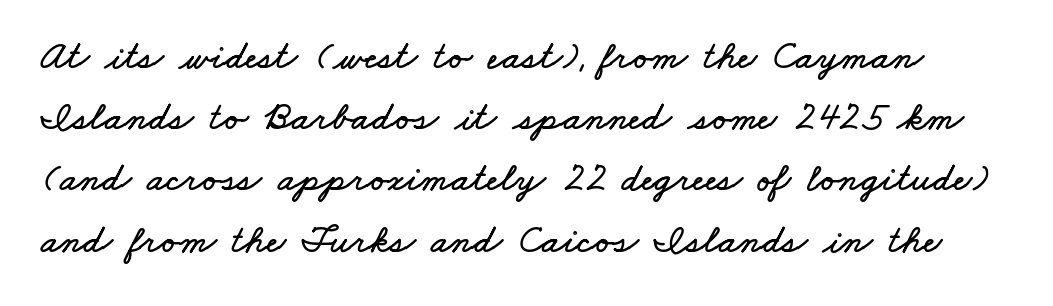
{"width": "wide", "stroke_contrast": "low", "x_height": "small", "monospaced": "no", "underline": "no", "line_spacing": "normal", "line_spacing_ratio": 1.53, "letter_spacing": "normal", "letter_spacing_em": 0.0, "glyph_px": 40}
